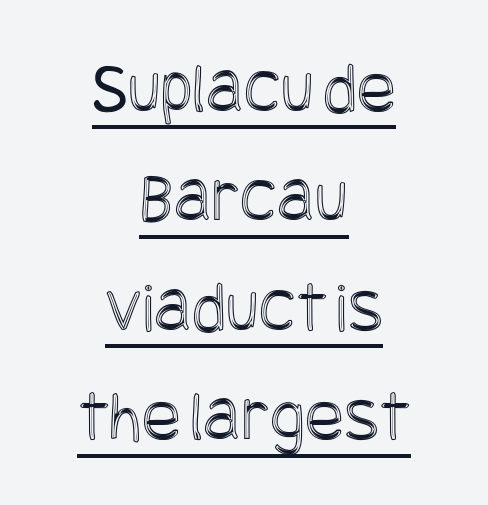
Q: Is the text italic (slanted)? A: No, it is upright.
Q: Is the text underlined? A: Yes.
Q: How is the paragraph aligned? A: Centered.
Q: Is the spacing between letters normal or unusually wide? A: Normal.
Q: Is the spacing between lines tight, normal or loose? A: Normal.
Q: Width (condensed, normal, or wide)? A: Condensed.
Q: x-height? A: Large.
